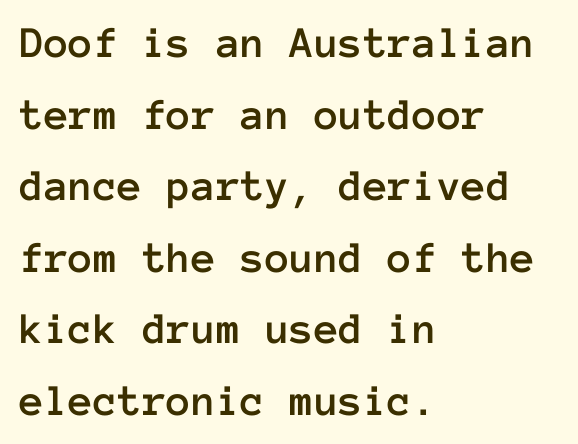
The image shows 45 px text type, upright, monospaced; set left-aligned, normal line spacing (1.59x), normal letter spacing, not underlined; low stroke contrast and a medium x-height.
